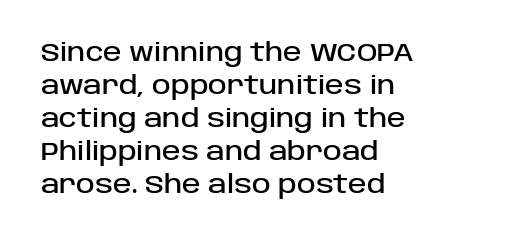
Every row of glyphs begins at an identical x-position on the left. Words appear dense and cohesive because spacing is normal. Unlike italic type, these characters show no tilt at all. Vertical spacing — default. Check under the words: just untouched page.
